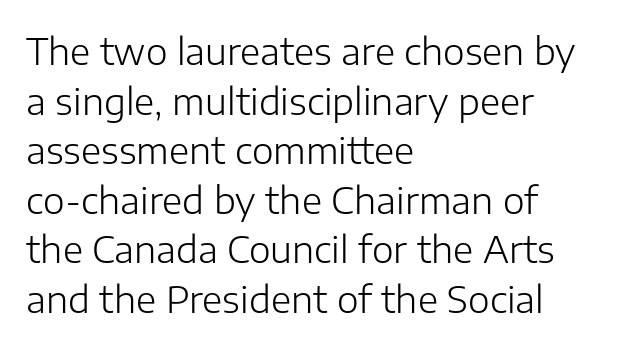
The image shows 37 px light sans-serif type, upright; set left-aligned, normal line spacing (1.34x), normal letter spacing, not underlined; low stroke contrast and a medium x-height.
